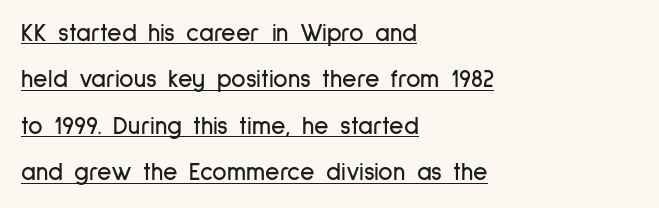
{"italic": "no", "underline": "yes", "align": "left", "line_spacing_ratio": 1.86, "letter_spacing": "normal", "letter_spacing_em": 0.0, "glyph_px": 25}
